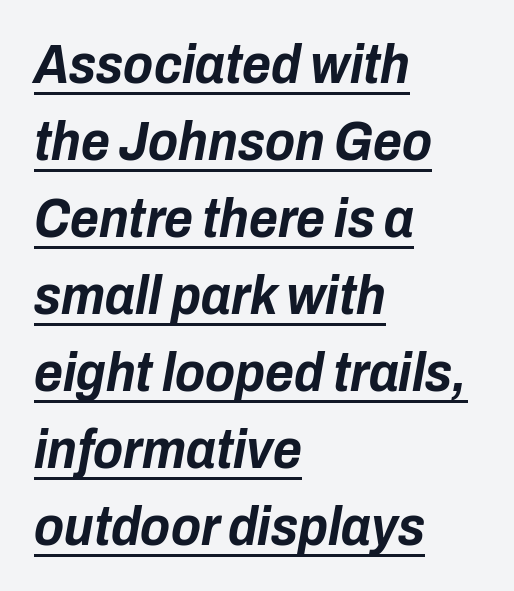
Q: Is the text bold? A: Yes.
Q: Is the text italic (slanted)? A: Yes, it leans right by about 10 degrees.
Q: Is the text underlined? A: Yes.
Q: How is the paragraph aligned? A: Left-aligned.
Q: Is the spacing between letters normal or unusually wide? A: Normal.
Q: Is the spacing between lines tight, normal or loose? A: Normal.
Q: Width (condensed, normal, or wide)? A: Condensed.
Q: Stroke contrast? A: Low.
Q: x-height? A: Medium.
Q: Monospaced? A: No.
